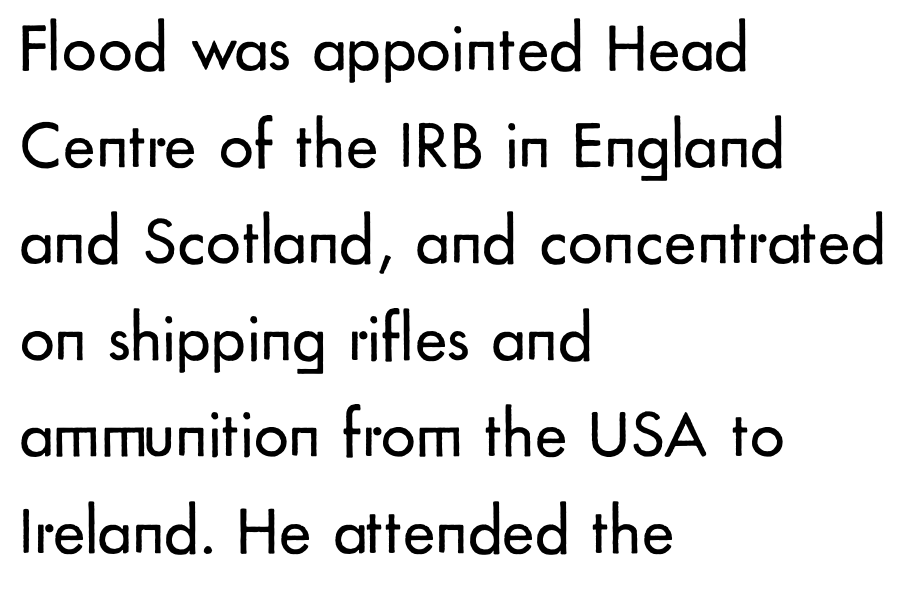
{"serif": "no", "italic": "no", "bold": "no", "weight": "regular", "width": "normal", "stroke_contrast": "low", "x_height": "small", "monospaced": "no", "underline": "no", "align": "left", "line_spacing": "normal", "line_spacing_ratio": 1.4, "letter_spacing": "normal", "letter_spacing_em": 0.0, "glyph_px": 69}
